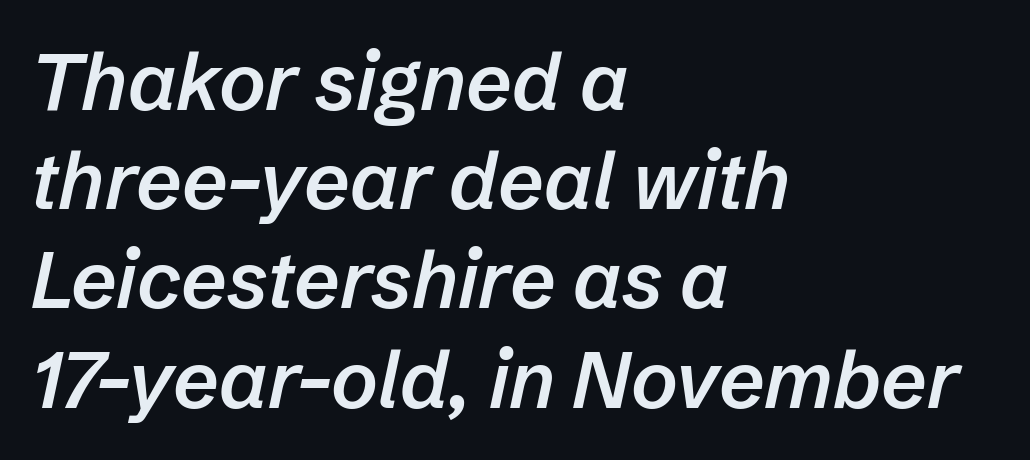
Q: Is the text bold? A: Semi-bold.
Q: Is the text italic (slanted)? A: Yes, it leans right by about 12 degrees.
Q: Is the text underlined? A: No.
Q: How is the paragraph aligned? A: Left-aligned.
Q: Is the spacing between letters normal or unusually wide? A: Normal.
Q: Width (condensed, normal, or wide)? A: Normal.
Q: Stroke contrast? A: Low.
Q: x-height? A: Medium.
Q: Monospaced? A: No.
